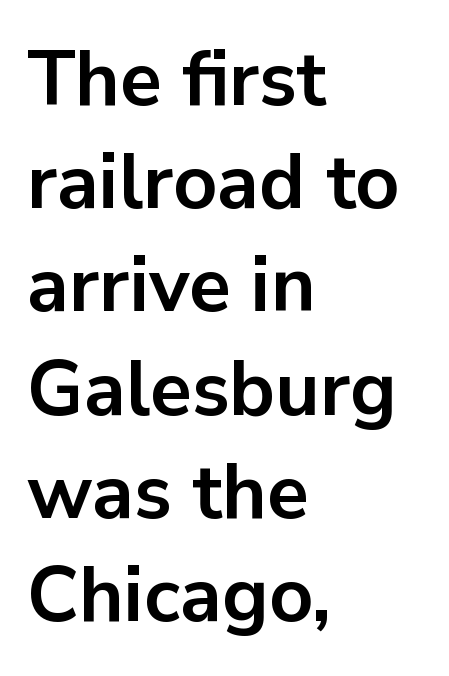
Unlike a traditional serif, this face leaves its strokes unadorned. Each row of text sits above clean, open space. Teacher's note: observe the even left margin — that is flush-left alignment. The axis of the letterforms is exactly vertical.
